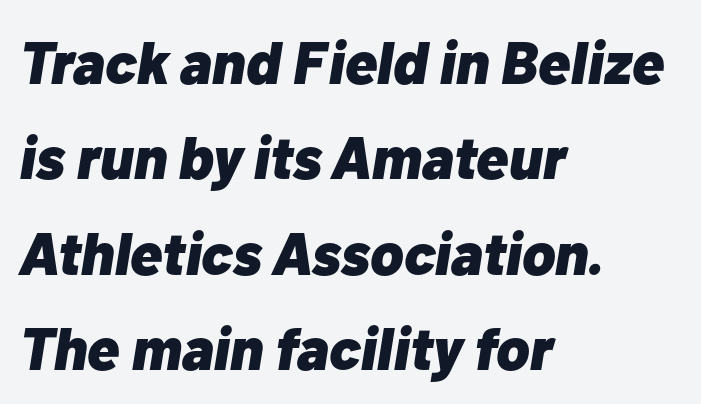
The image shows 60 px heavy type, italic (leaning right); set left-aligned, normal line spacing (1.59x), normal letter spacing, not underlined; low stroke contrast and a medium x-height.
